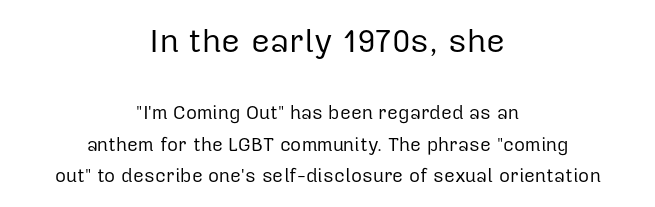
The image shows 33 px regular-weight sans-serif type, upright; set centered, normal line spacing (1.66x), normal letter spacing, not underlined; the first (top) block is 1.74x larger; low stroke contrast and a medium x-height.
